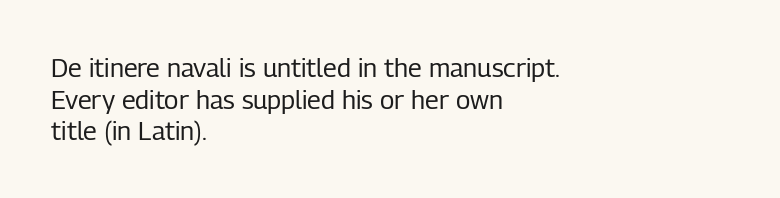
Q: Is the text bold? A: No.
Q: Is the text italic (slanted)? A: No, it is upright.
Q: Is the text underlined? A: No.
Q: How is the paragraph aligned? A: Left-aligned.
Q: Is the spacing between letters normal or unusually wide? A: Normal.
